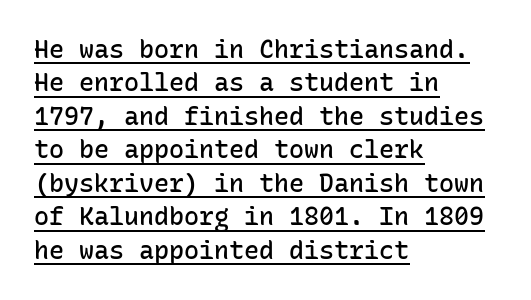
The image shows 25 px text type, upright; set left-aligned, normal line spacing (1.34x), normal letter spacing, underlined.
